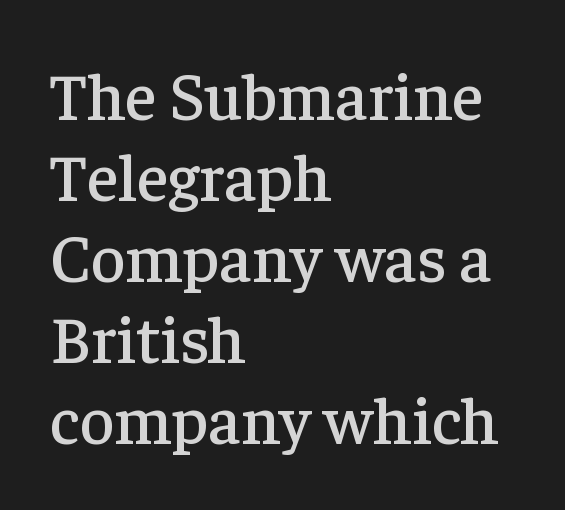
Q: Is the text italic (slanted)? A: No, it is upright.
Q: Is the typeface a serif or a sans-serif typeface? A: Serif.
Q: Is the text underlined? A: No.
Q: How is the paragraph aligned? A: Left-aligned.
Q: Is the spacing between letters normal or unusually wide? A: Normal.
Q: Width (condensed, normal, or wide)? A: Normal.
Q: Stroke contrast? A: Low.
Q: x-height? A: Medium.
Q: Monospaced? A: No.
